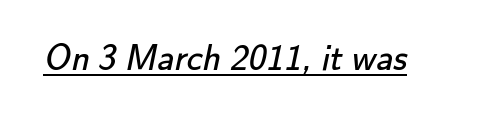
{"serif": "no", "bold": "no", "weight": "regular", "width": "normal", "stroke_contrast": "low", "x_height": "small", "monospaced": "no", "underline": "yes", "letter_spacing": "normal", "letter_spacing_em": 0.0, "glyph_px": 36}
